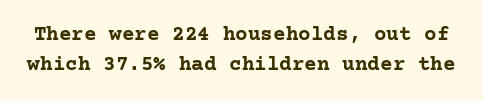
The image shows 21 px bold type, upright; set normal line spacing (1.41x), normal letter spacing, not underlined.
